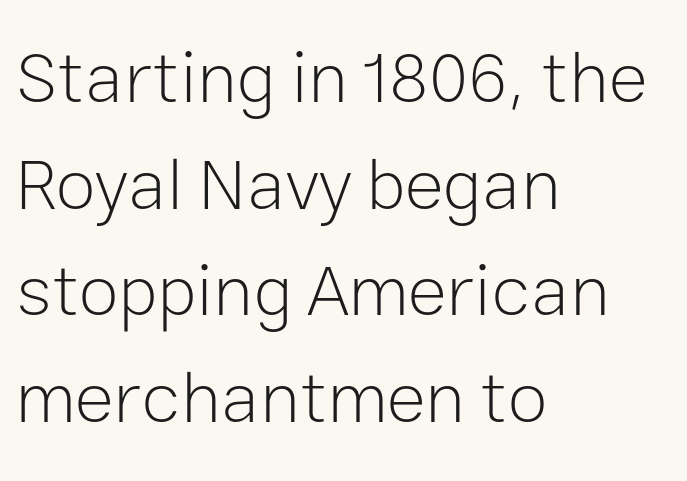
The image shows 73 px light sans-serif type, upright; set left-aligned, normal line spacing (1.46x), normal letter spacing, not underlined; low stroke contrast and a medium x-height.
